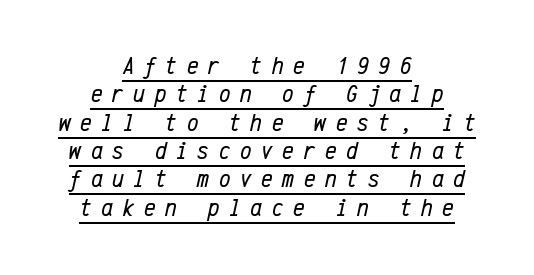
Q: Is the text bold? A: No.
Q: Is the text italic (slanted)? A: Yes, it leans right by about 12 degrees.
Q: Is the text underlined? A: Yes.
Q: How is the paragraph aligned? A: Centered.
Q: Is the spacing between letters normal or unusually wide? A: Unusually wide.
Q: Is the spacing between lines tight, normal or loose? A: Tight.
